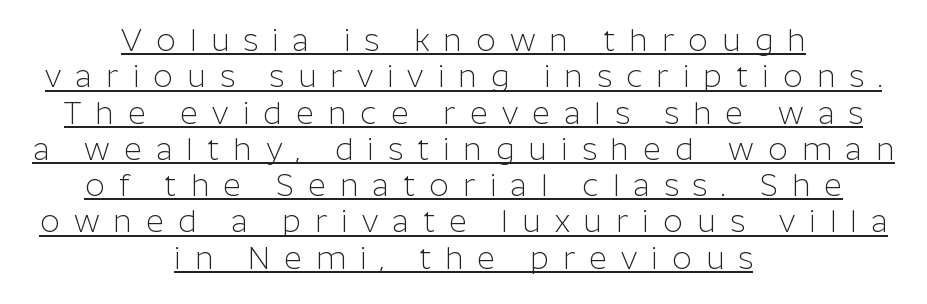
The image shows 31 px light sans-serif type, upright; set centered, line spacing 1.17x, unusually wide letter spacing (+0.45 em), underlined; low stroke contrast and a medium x-height.
